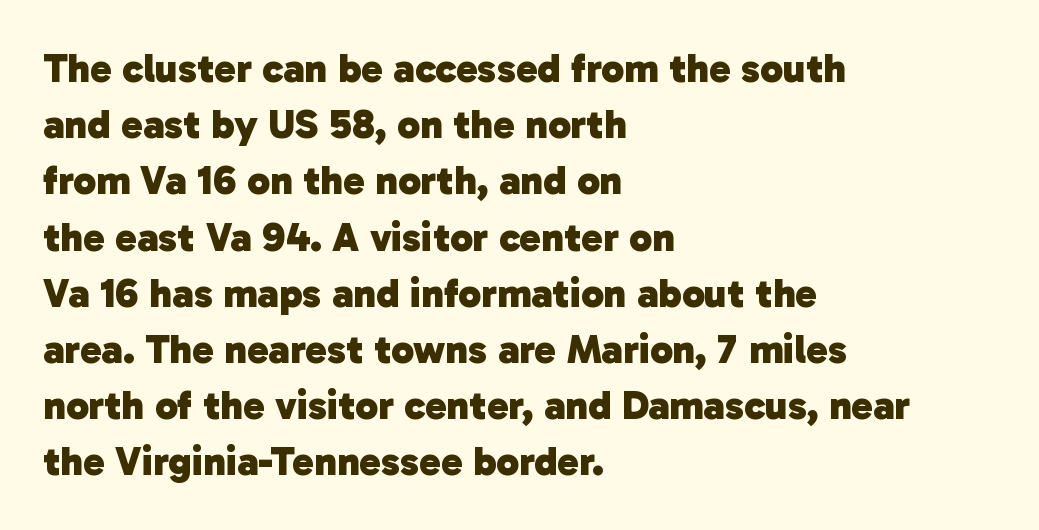
The image shows 41 px heavy sans-serif type; set left-aligned, normal line spacing (1.37x), normal letter spacing, not underlined; low stroke contrast and a medium x-height.
